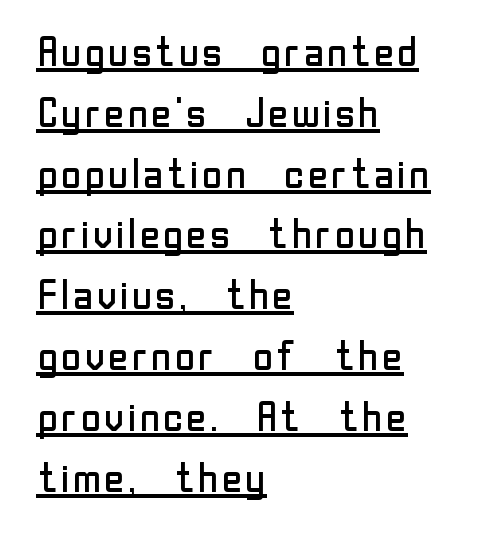
Q: Is the text bold? A: No.
Q: Is the text italic (slanted)? A: No, it is upright.
Q: Is the typeface a serif or a sans-serif typeface? A: Sans-serif.
Q: Is the text underlined? A: Yes.
Q: How is the paragraph aligned? A: Left-aligned.
Q: Is the spacing between letters normal or unusually wide? A: Normal.
Q: Is the spacing between lines tight, normal or loose? A: Normal.
Q: Width (condensed, normal, or wide)? A: Normal.
Q: Stroke contrast? A: Low.
Q: x-height? A: Medium.
Q: Monospaced? A: No.
